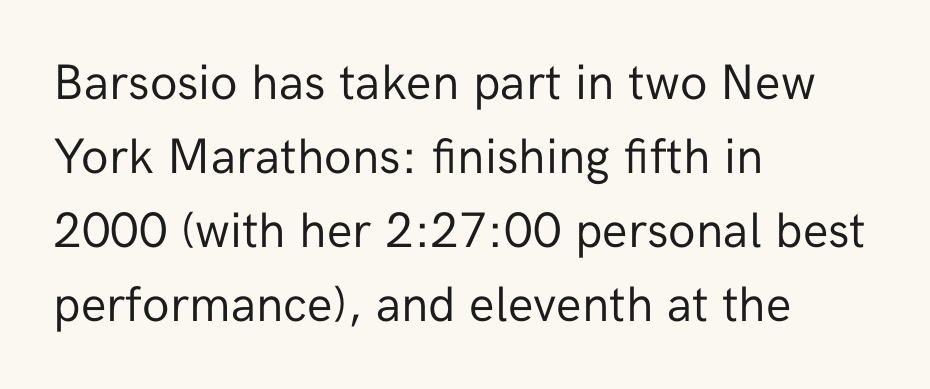
Designer's note — italics off, roman on. The characters are drawn with everyday or finer stroke widths. Successive baselines arrive at the customary interval. The text was rendered using a sans face with plain stroke endings. Each letter keeps its own natural width here, so spacing adapts to shape. The ragged edge is on the right, which tells us the setting is flush left.
